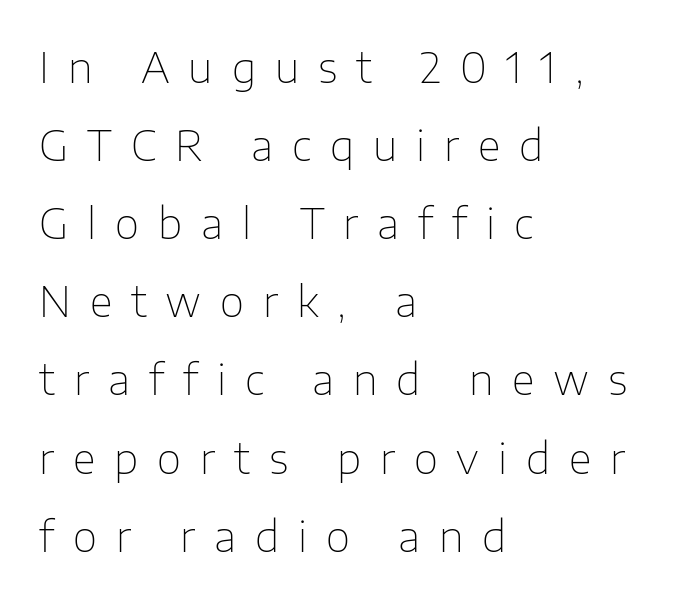
{"serif": "no", "italic": "no", "bold": "no", "weight": "thin", "width": "normal", "stroke_contrast": "low", "x_height": "medium", "monospaced": "no", "underline": "no", "align": "left", "line_spacing_ratio": 1.86, "letter_spacing": "wide", "letter_spacing_em": 0.45, "glyph_px": 42}
